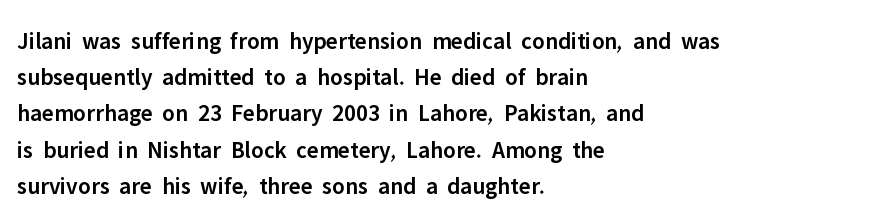
The image shows 24 px text type, upright; set left-aligned, normal line spacing (1.51x), normal letter spacing, not underlined.
